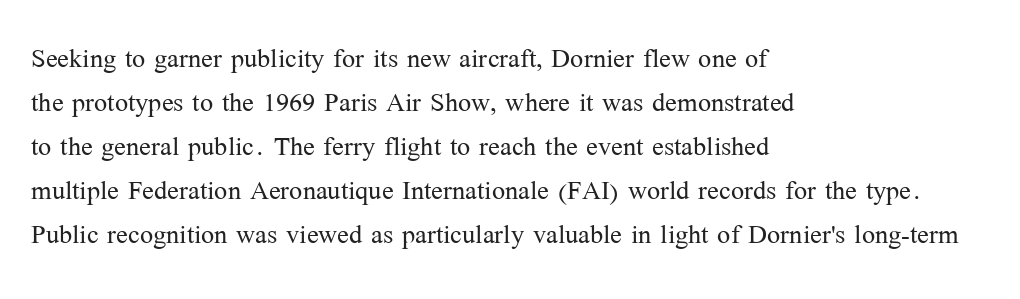
{"serif": "yes", "italic": "no", "bold": "no", "weight": "light", "width": "normal", "stroke_contrast": "medium", "x_height": "medium", "monospaced": "no", "underline": "no", "align": "left", "line_spacing": "normal", "line_spacing_ratio": 1.26, "letter_spacing": "normal", "letter_spacing_em": 0.0, "glyph_px": 35}
